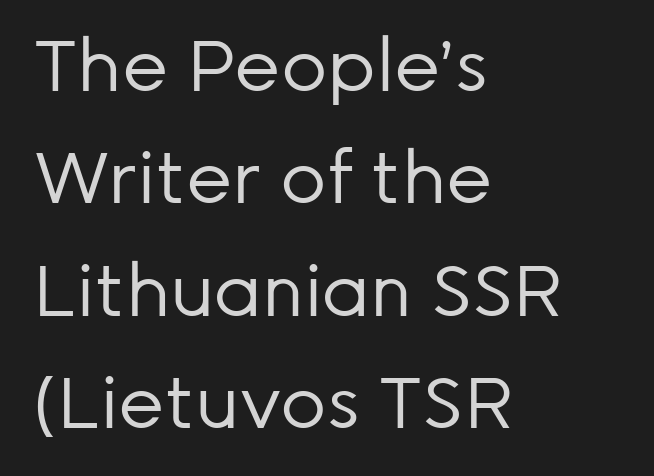
The image shows 72 px regular-weight sans-serif type, upright; set left-aligned, normal line spacing (1.56x), normal letter spacing, not underlined; low stroke contrast and a medium x-height.
